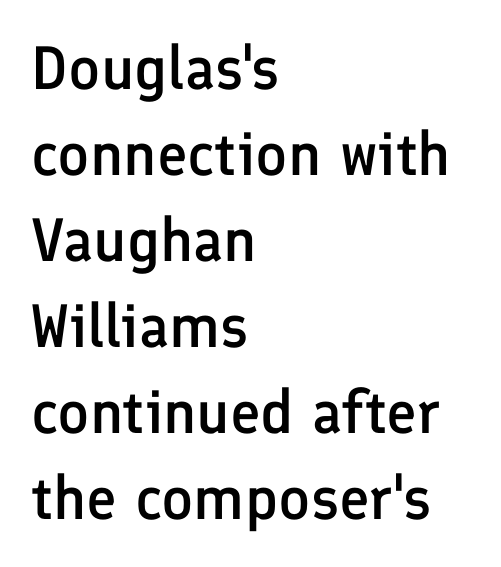
The image shows 61 px semibold sans-serif type, upright; set left-aligned, normal line spacing (1.41x), normal letter spacing, not underlined; low stroke contrast and a medium x-height.
